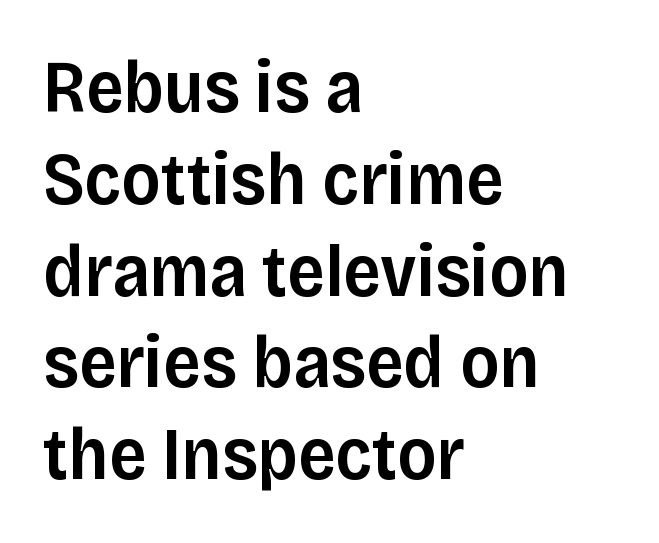
{"serif": "no", "italic": "no", "bold": "semi", "weight": "semibold", "width": "normal", "stroke_contrast": "low", "x_height": "large", "monospaced": "no", "underline": "no", "align": "left", "line_spacing_ratio": 1.24, "letter_spacing": "normal", "letter_spacing_em": 0.0, "glyph_px": 74}
